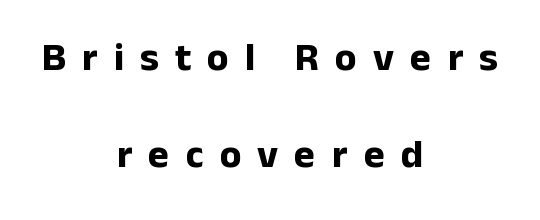
What kind of face is this? One without serifs — a sans. Think of a printed novel: that variable character pitch is what you see here. Students, note that the glyphs here are deliberately spaced far apart. Honestly, the rows look like they've been pulled way apart. Do the letters lean? They stand straight. Any mark beneath the type? The region is blank.
